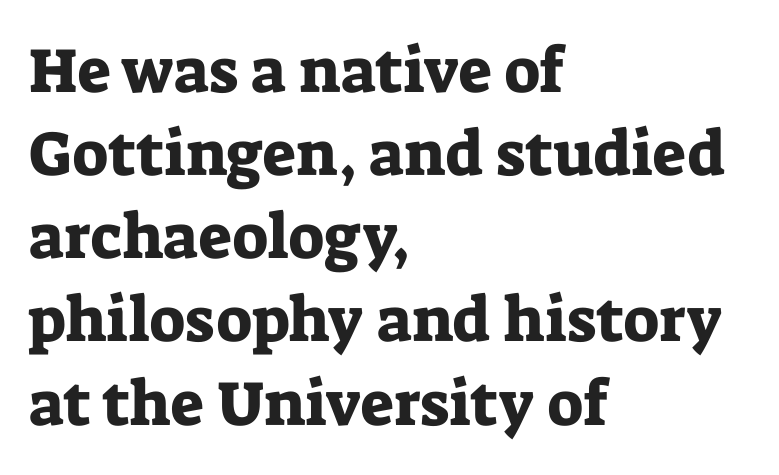
Q: Is the text italic (slanted)? A: No, it is upright.
Q: Is the typeface a serif or a sans-serif typeface? A: Serif.
Q: Is the text underlined? A: No.
Q: How is the paragraph aligned? A: Left-aligned.
Q: Is the spacing between letters normal or unusually wide? A: Normal.
Q: Is the spacing between lines tight, normal or loose? A: Normal.
Q: Width (condensed, normal, or wide)? A: Normal.
Q: Stroke contrast? A: Low.
Q: x-height? A: Medium.
Q: Monospaced? A: No.
